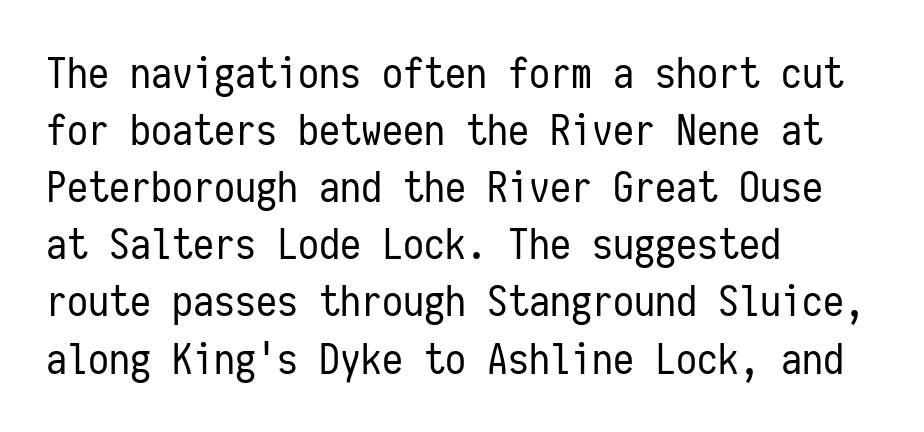
{"serif": "no", "italic": "no", "bold": "no", "weight": "regular", "width": "condensed", "stroke_contrast": "low", "x_height": "medium", "monospaced": "yes", "underline": "no", "align": "left", "line_spacing": "normal", "line_spacing_ratio": 1.36, "letter_spacing": "normal", "letter_spacing_em": 0.0, "glyph_px": 42}
